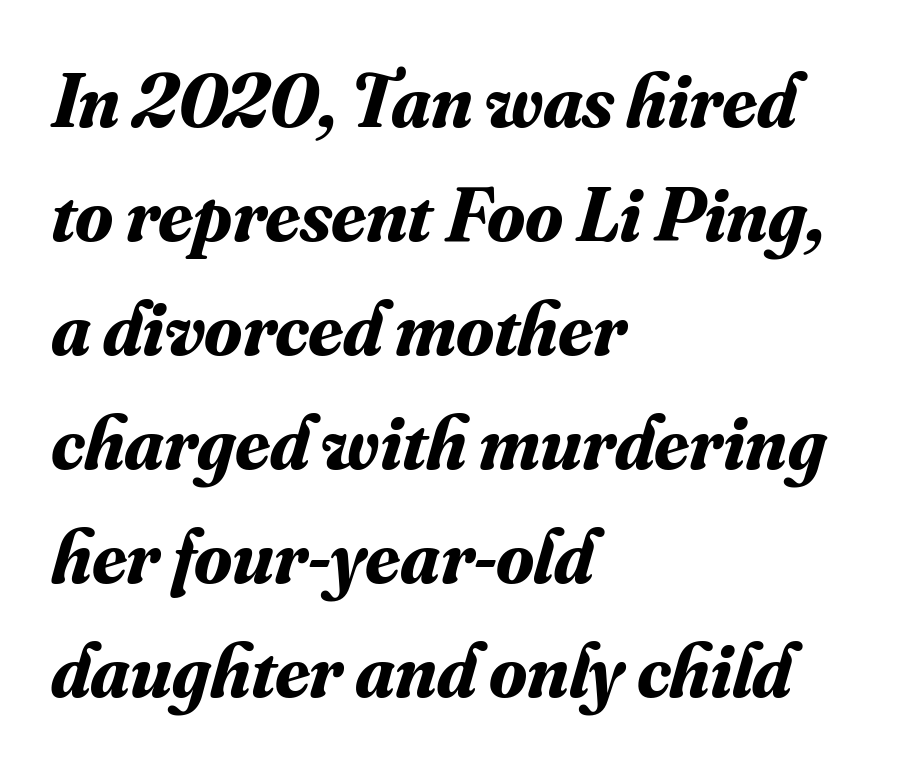
Looks like regular typesetting: each glyph gets only the width it needs. Descender tails drop into unmarked territory. Italic? Definitely — the glyphs are oblique. This sample uses a serif face. The glyphs have the mass of a bold cut. Compared with typical body copy, the letter spacing here is the same.
